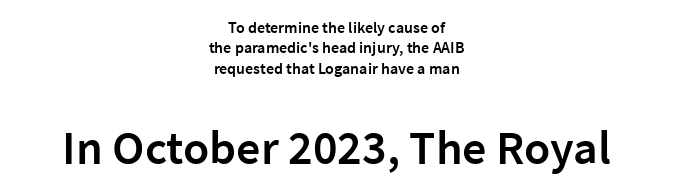
{"serif": "no", "italic": "no", "bold": "semi", "weight": "semibold", "width": "normal", "stroke_contrast": "low", "x_height": "medium", "monospaced": "no", "underline": "no", "align": "center", "line_spacing": "normal", "line_spacing_ratio": 1.27, "letter_spacing": "normal", "letter_spacing_em": 0.0, "larger_block": "second", "size_ratio": 3.0, "glyph_px": 48}
